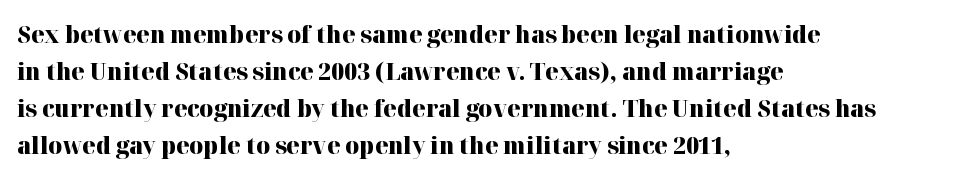
The image shows 24 px bold type, upright; set left-aligned, normal line spacing (1.54x), normal letter spacing, not underlined.
